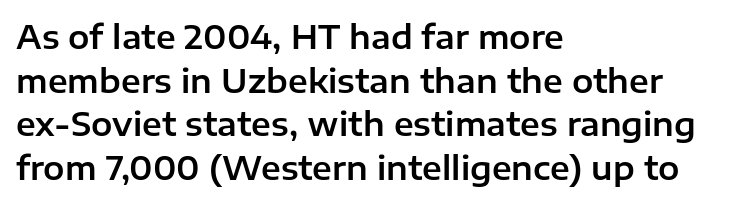
{"serif": "no", "italic": "no", "width": "normal", "stroke_contrast": "low", "x_height": "medium", "monospaced": "no", "underline": "no", "align": "left", "line_spacing": "normal", "line_spacing_ratio": 1.36, "letter_spacing": "normal", "letter_spacing_em": 0.0, "glyph_px": 32}
